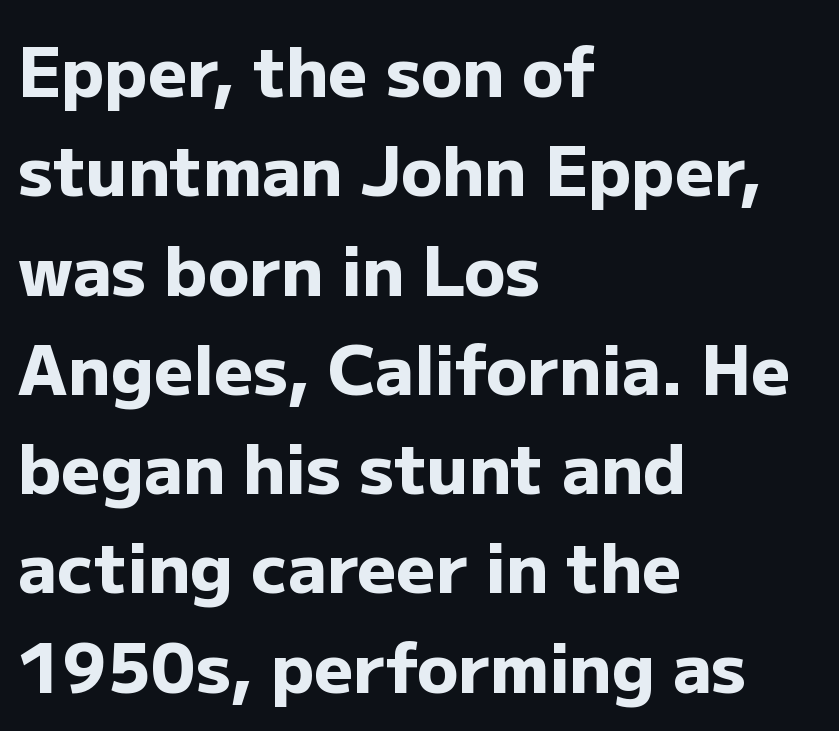
The image shows 68 px heavy sans-serif type, upright; set left-aligned, normal line spacing (1.46x), normal letter spacing, not underlined; low stroke contrast and a medium x-height.
